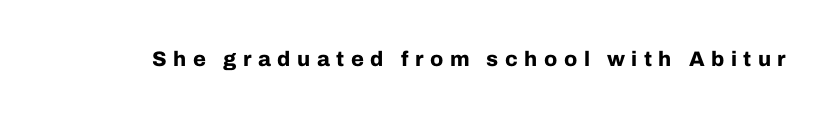
The image shows 21 px bold type, upright; set unusually wide letter spacing (+0.31 em), not underlined.
